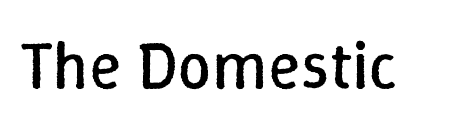
{"italic": "no", "bold": "no", "weight": "regular", "width": "normal", "stroke_contrast": "low", "x_height": "medium", "monospaced": "no", "underline": "no", "letter_spacing": "normal", "letter_spacing_em": 0.0, "glyph_px": 67}
